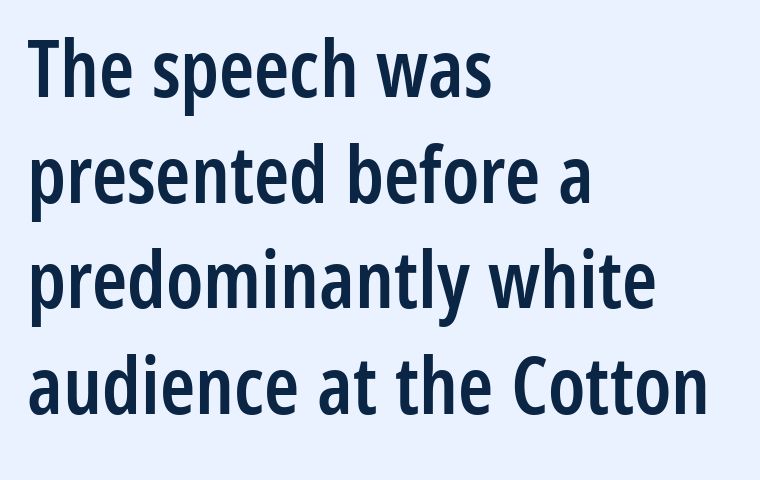
{"serif": "no", "italic": "no", "bold": "semi", "weight": "semibold", "width": "condensed", "stroke_contrast": "low", "x_height": "medium", "monospaced": "no", "underline": "no", "align": "left", "line_spacing": "normal", "line_spacing_ratio": 1.32, "letter_spacing": "normal", "letter_spacing_em": 0.0, "glyph_px": 80}
